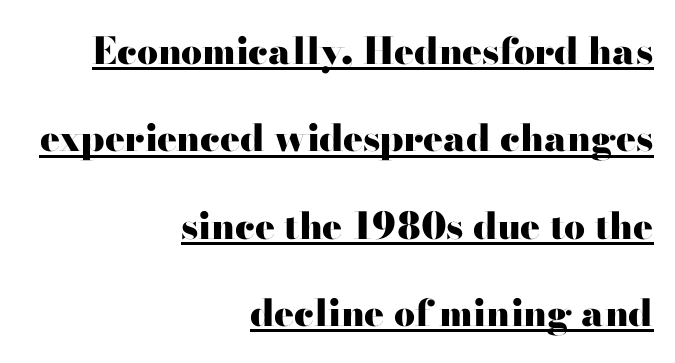
Q: Is the text bold? A: Yes.
Q: Is the text italic (slanted)? A: No, it is upright.
Q: Is the typeface a serif or a sans-serif typeface? A: Serif.
Q: Is the text underlined? A: Yes.
Q: How is the paragraph aligned? A: Right-aligned.
Q: Is the spacing between letters normal or unusually wide? A: Normal.
Q: Is the spacing between lines tight, normal or loose? A: Loose.
Q: Width (condensed, normal, or wide)? A: Wide.
Q: Stroke contrast? A: High.
Q: x-height? A: Small.
Q: Monospaced? A: No.
